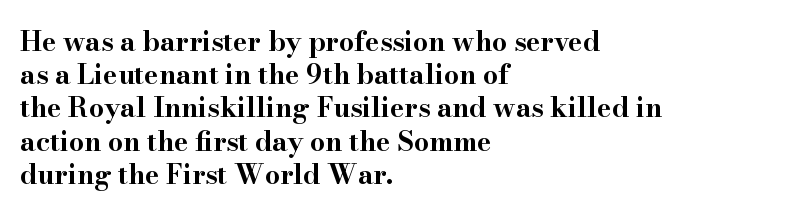
Q: Is the text bold? A: Yes.
Q: Is the text italic (slanted)? A: No, it is upright.
Q: Is the text underlined? A: No.
Q: How is the paragraph aligned? A: Left-aligned.
Q: Is the spacing between letters normal or unusually wide? A: Normal.
